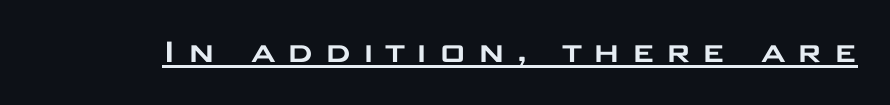
Q: Is the text italic (slanted)? A: No, it is upright.
Q: Is the typeface a serif or a sans-serif typeface? A: Sans-serif.
Q: Is the text underlined? A: Yes.
Q: Is the spacing between letters normal or unusually wide? A: Unusually wide.
Q: Width (condensed, normal, or wide)? A: Wide.
Q: Stroke contrast? A: Low.
Q: x-height? A: Large.
Q: Monospaced? A: No.
